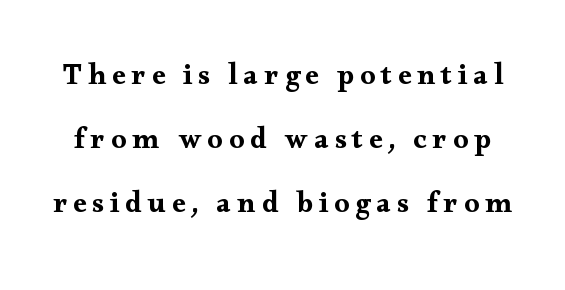
The image shows 30 px wide serif type, upright; set loose line spacing (2.13x), unusually wide letter spacing (+0.2 em), not underlined; medium stroke contrast and a small x-height.
